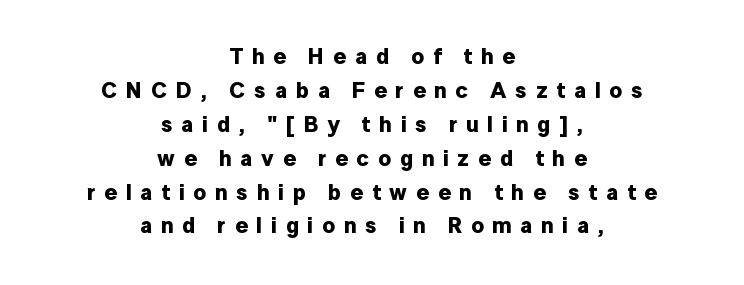
{"italic": "no", "bold": "yes", "underline": "no", "align": "center", "line_spacing": "normal", "line_spacing_ratio": 1.54, "letter_spacing": "wide", "letter_spacing_em": 0.4, "glyph_px": 22}
